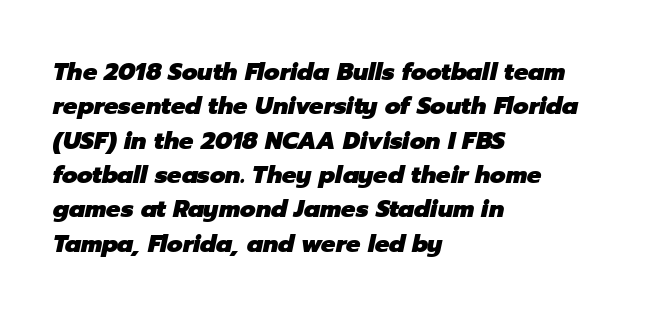
{"italic": "yes", "lean": "right", "slant_degrees": 12, "bold": "yes", "underline": "no", "align": "left", "line_spacing": "normal", "line_spacing_ratio": 1.43, "letter_spacing": "normal", "letter_spacing_em": 0.0, "glyph_px": 24}
